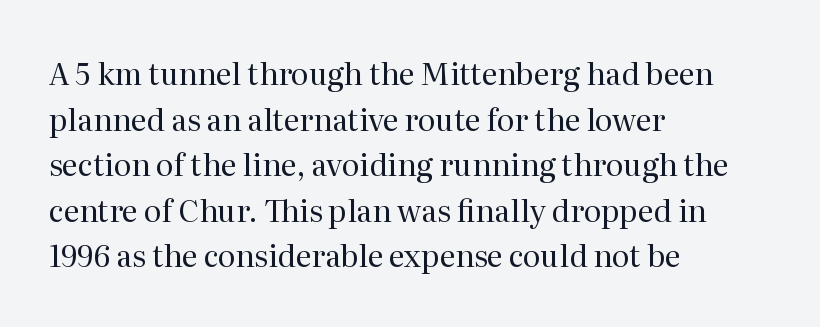
{"serif": "yes", "italic": "no", "bold": "no", "weight": "regular", "width": "normal", "stroke_contrast": "medium", "x_height": "medium", "monospaced": "no", "underline": "no", "align": "left", "line_spacing": "normal", "line_spacing_ratio": 1.52, "letter_spacing": "normal", "letter_spacing_em": 0.0, "glyph_px": 30}
